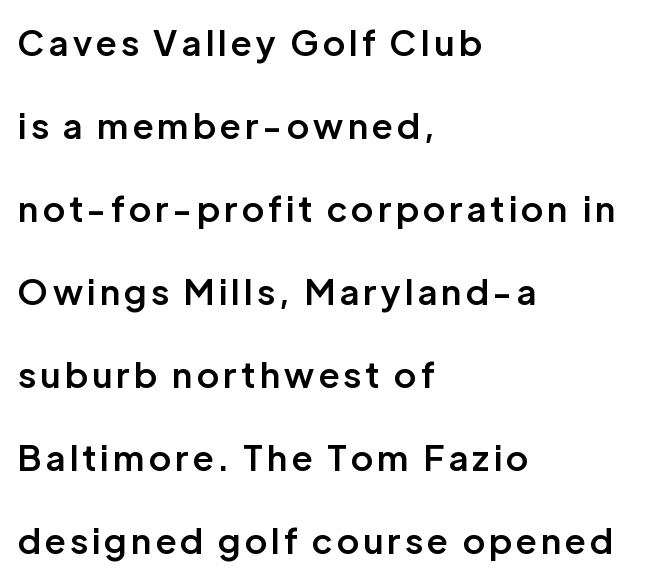
The image shows 35 px semibold sans-serif type, upright; set left-aligned, loose line spacing (2.37x), not underlined; low stroke contrast and a medium x-height.
